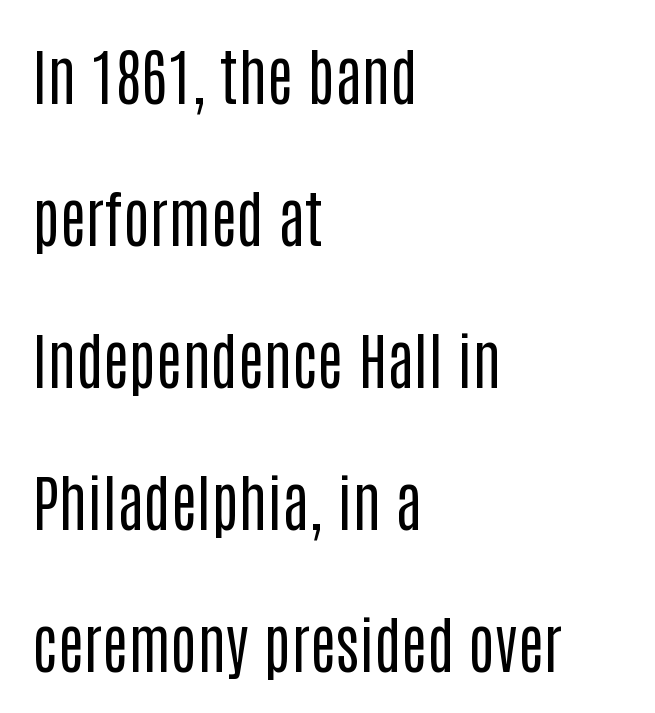
The image shows 62 px regular-weight, condensed sans-serif type, upright; set left-aligned, loose line spacing (2.29x), normal letter spacing, not underlined; low stroke contrast and a large x-height.
